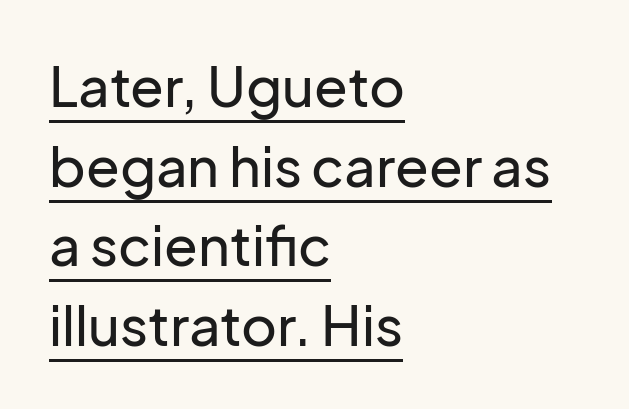
The image shows 55 px sans-serif type, upright; set left-aligned, normal line spacing (1.45x), normal letter spacing, underlined; low stroke contrast and a medium x-height.
